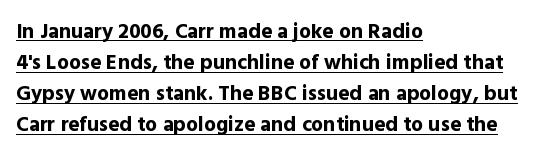
The image shows 21 px bold type, upright; set left-aligned, normal line spacing (1.48x), normal letter spacing, underlined.
